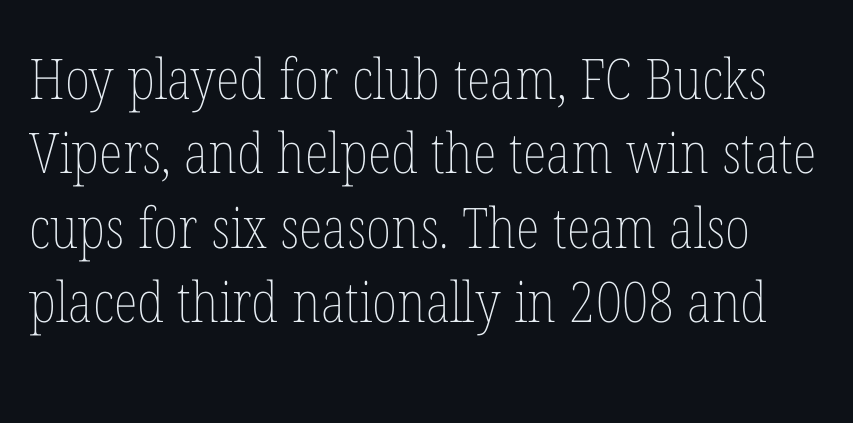
The font's upright variant was chosen for this text. The rendering uses a moderate line-height, typical for paragraphs. Bold? No — there's no thickening of the strokes. The zone under the glyphs is completely vacant.
